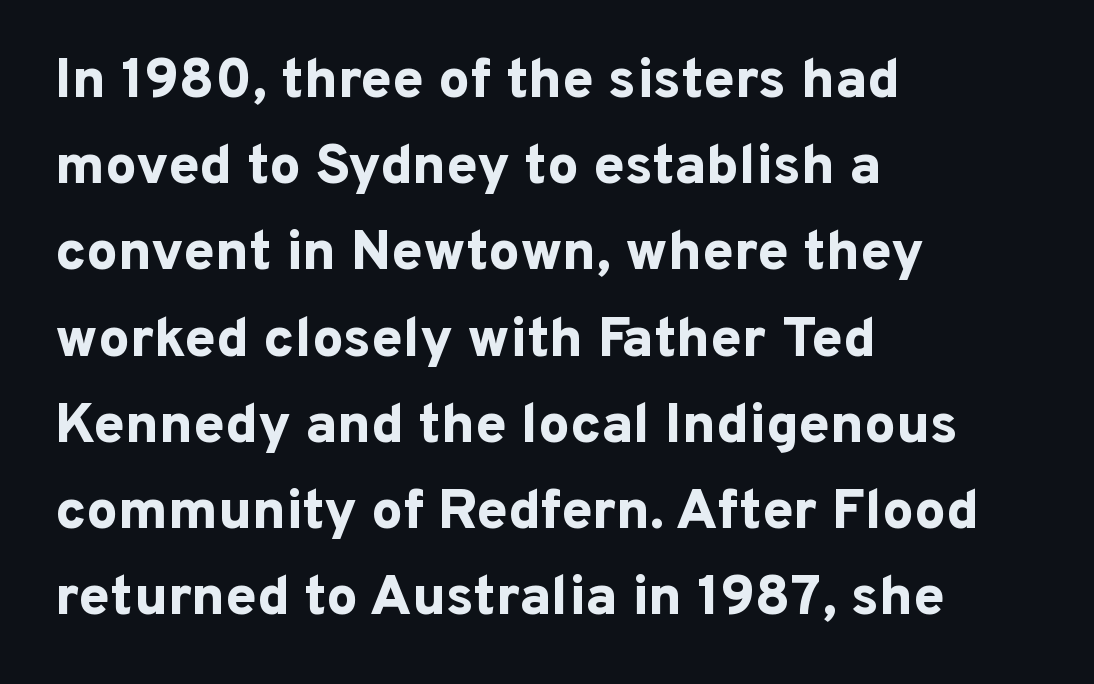
Q: Is the text bold? A: Yes.
Q: Is the text italic (slanted)? A: No, it is upright.
Q: Is the typeface a serif or a sans-serif typeface? A: Sans-serif.
Q: Is the text underlined? A: No.
Q: How is the paragraph aligned? A: Left-aligned.
Q: Is the spacing between letters normal or unusually wide? A: Normal.
Q: Is the spacing between lines tight, normal or loose? A: Normal.
Q: Width (condensed, normal, or wide)? A: Normal.
Q: Stroke contrast? A: Low.
Q: x-height? A: Medium.
Q: Monospaced? A: No.
